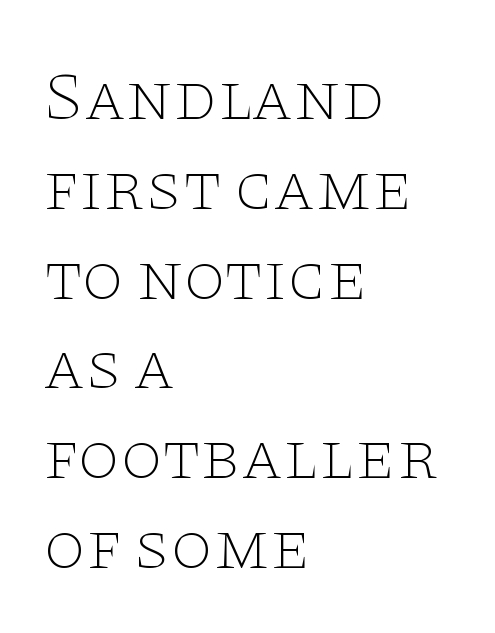
The image shows 68 px thin, wide serif type, upright; set left-aligned, normal line spacing (1.32x), normal letter spacing, not underlined; low stroke contrast and a large x-height.
